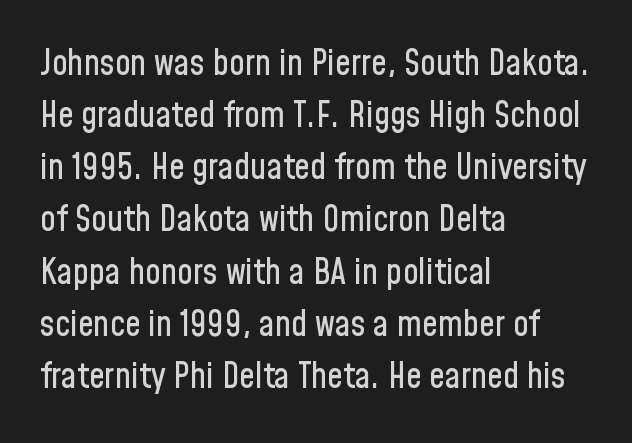
The image shows 35 px condensed sans-serif type, upright; set left-aligned, normal line spacing (1.49x), normal letter spacing, not underlined; low stroke contrast and a medium x-height.
